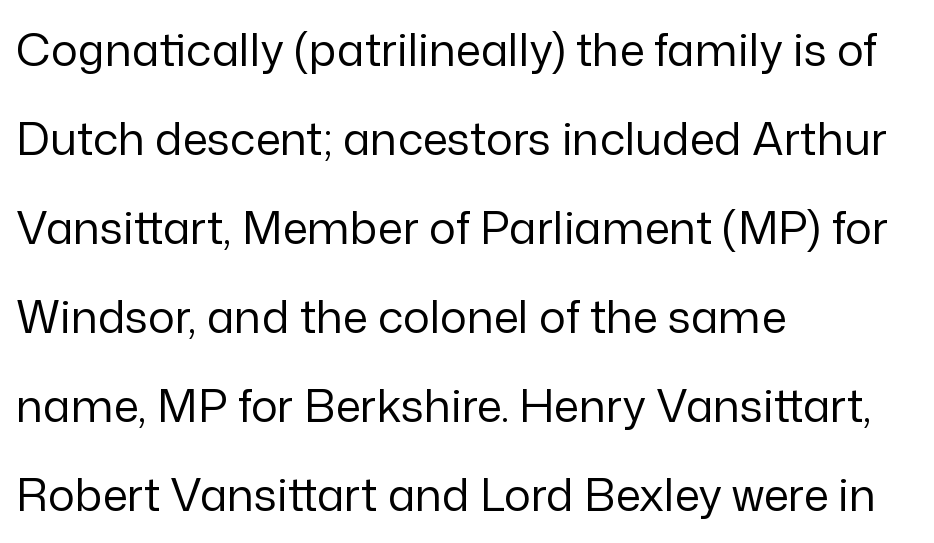
The image shows 45 px regular-weight sans-serif type, upright; set left-aligned, loose line spacing (1.98x), normal letter spacing, not underlined; low stroke contrast and a medium x-height.
